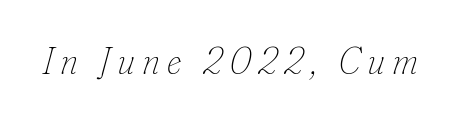
{"italic": "yes", "lean": "right", "slant_degrees": 16, "bold": "no", "weight": "thin", "width": "normal", "stroke_contrast": "low", "x_height": "small", "monospaced": "no", "underline": "no", "glyph_px": 37}
